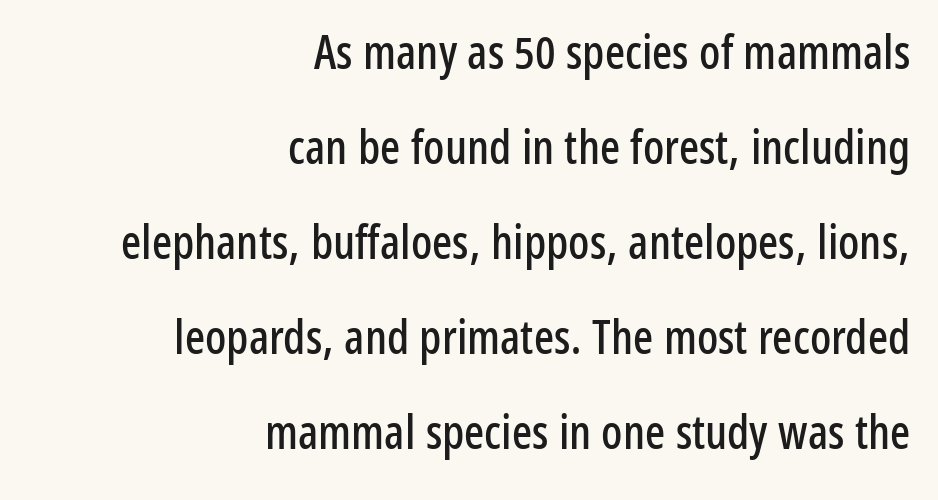
The rendering anchors every line to the right-hand side. The passage shown has conventional tracking throughout. The passage shown is typeset with a sans-serif family. Plain, unruled lines of type.
